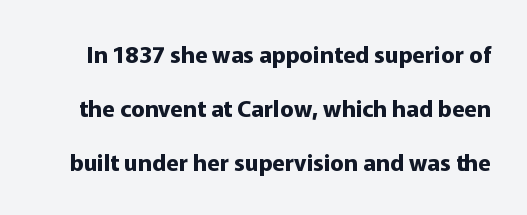
{"italic": "no", "bold": "yes", "underline": "no", "line_spacing": "loose", "line_spacing_ratio": 2.35, "letter_spacing": "normal", "letter_spacing_em": 0.0, "glyph_px": 23}
